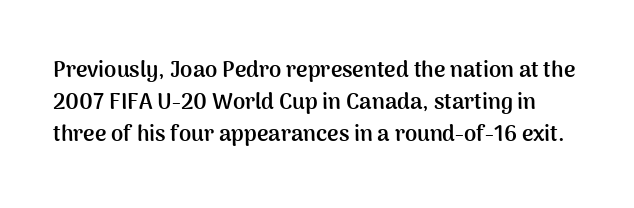
Q: Is the text bold? A: Yes.
Q: Is the text italic (slanted)? A: No, it is upright.
Q: Is the text underlined? A: No.
Q: Is the spacing between letters normal or unusually wide? A: Normal.
Q: Is the spacing between lines tight, normal or loose? A: Normal.
